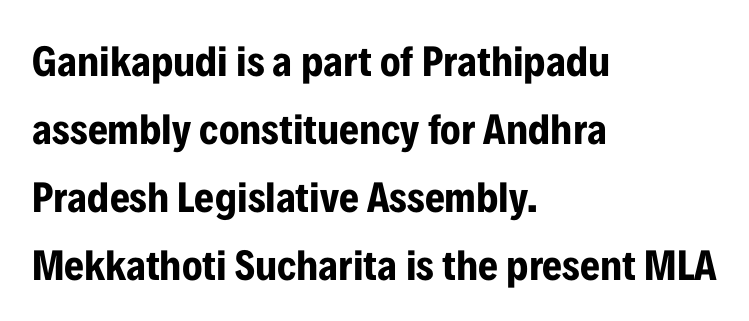
Q: Is the text bold? A: Yes.
Q: Is the text italic (slanted)? A: No, it is upright.
Q: Is the typeface a serif or a sans-serif typeface? A: Sans-serif.
Q: Is the text underlined? A: No.
Q: How is the paragraph aligned? A: Left-aligned.
Q: Is the spacing between letters normal or unusually wide? A: Normal.
Q: Is the spacing between lines tight, normal or loose? A: Normal.
Q: Width (condensed, normal, or wide)? A: Condensed.
Q: Stroke contrast? A: Low.
Q: x-height? A: Medium.
Q: Monospaced? A: No.
